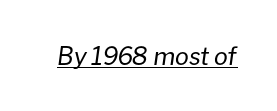
Q: Is the text bold? A: No.
Q: Is the text italic (slanted)? A: Yes, it leans right by about 8 degrees.
Q: Is the text underlined? A: Yes.
Q: Is the spacing between letters normal or unusually wide? A: Normal.
